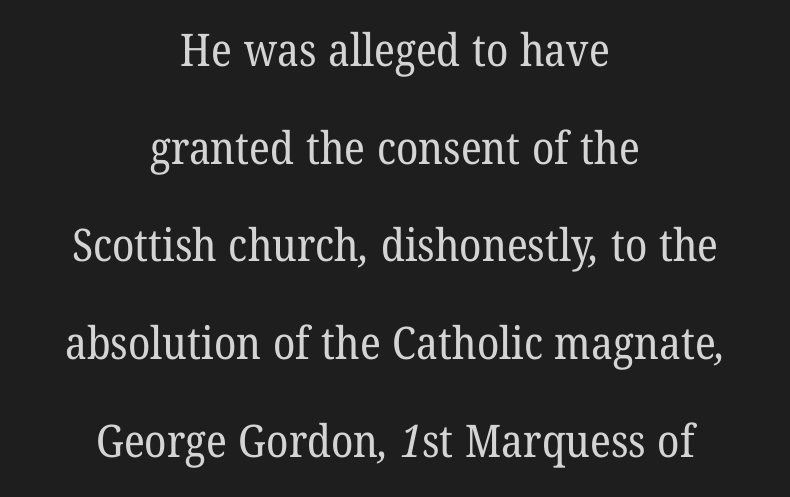
The image shows 45 px regular-weight serif type; set centered, loose line spacing (2.17x), normal letter spacing, not underlined; low stroke contrast and a medium x-height.
